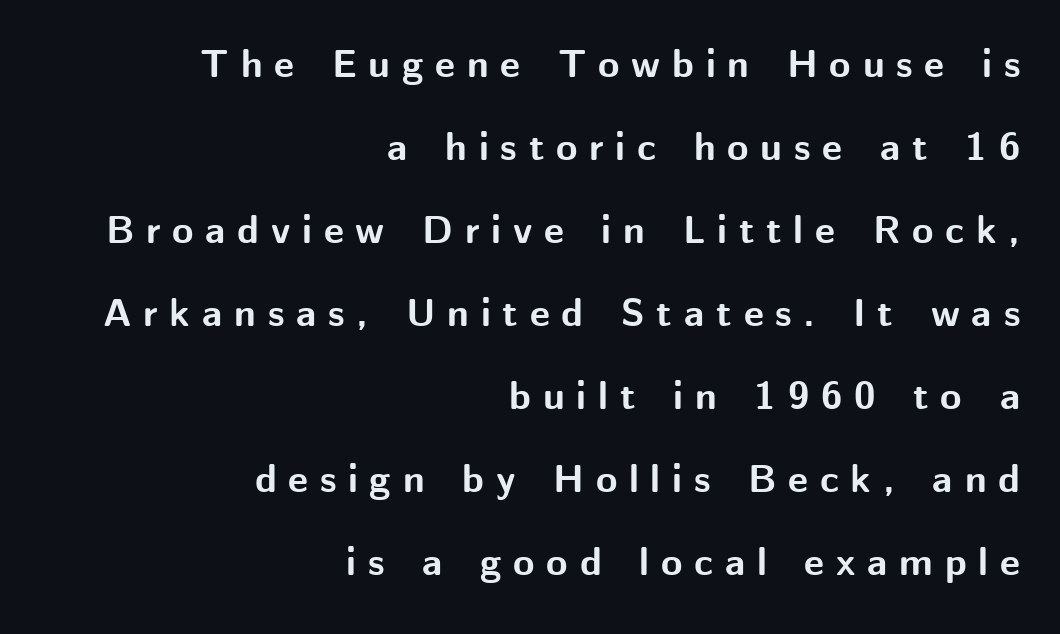
Q: Is the text bold? A: Yes.
Q: Is the text italic (slanted)? A: No, it is upright.
Q: Is the typeface a serif or a sans-serif typeface? A: Sans-serif.
Q: Is the text underlined? A: No.
Q: How is the paragraph aligned? A: Right-aligned.
Q: Is the spacing between letters normal or unusually wide? A: Unusually wide.
Q: Is the spacing between lines tight, normal or loose? A: Loose.
Q: Width (condensed, normal, or wide)? A: Normal.
Q: Stroke contrast? A: Medium.
Q: x-height? A: Medium.
Q: Monospaced? A: No.
